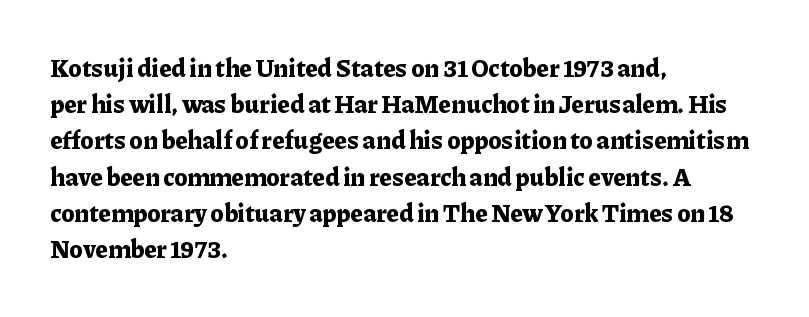
The image shows 24 px bold type, upright; set left-aligned, normal line spacing (1.51x), normal letter spacing, not underlined.
